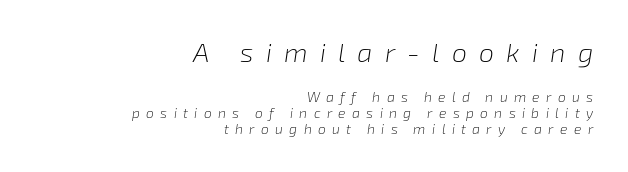
{"italic": "yes", "lean": "right", "slant_degrees": 8, "bold": "no", "underline": "no", "align": "right", "line_spacing": "tight", "line_spacing_ratio": 1.15, "letter_spacing": "wide", "letter_spacing_em": 0.45, "larger_block": "first", "size_ratio": 1.93, "glyph_px": 27}
